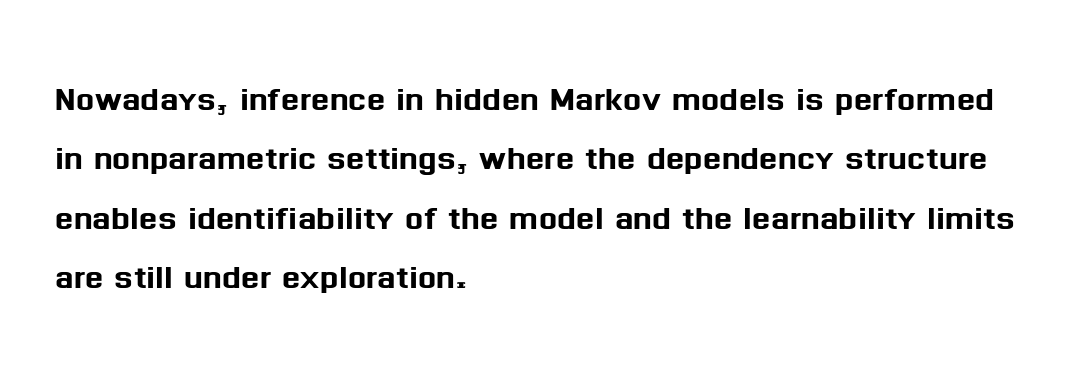
The paragraph has a hard left edge and a soft right edge. Baseline-to-baseline distance is the conventional proportion of letter height. Grotesque or geometric, the face here clearly has no serifs. The zone under the glyphs is completely vacant. Characters remain perfectly vertical along every line.
